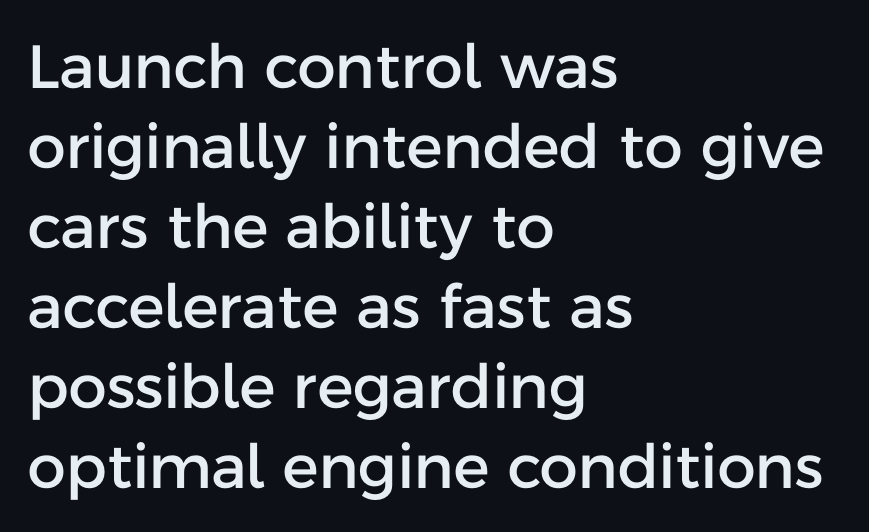
These lines are composed in type without serifs. Interline gaps are of average width in this sample. The lettering stays uniformly vertical, giving the passage a roman look. Horizontal alignment here is leftward, the default for most running prose. Here the designer chose a conventional face with non-uniform glyph widths.
